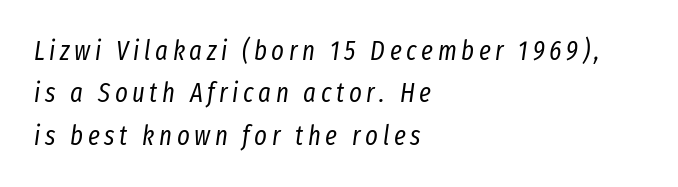
The image shows 27 px text type, italic (leaning right); set left-aligned, normal line spacing (1.57x), not underlined.
